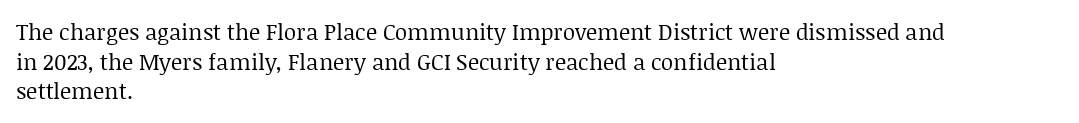
Q: Is the text bold? A: No.
Q: Is the text italic (slanted)? A: No, it is upright.
Q: Is the text underlined? A: No.
Q: How is the paragraph aligned? A: Left-aligned.
Q: Is the spacing between letters normal or unusually wide? A: Normal.
Q: Is the spacing between lines tight, normal or loose? A: Normal.
